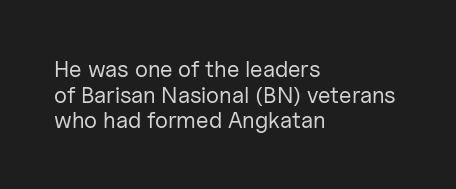
Students, observe: this is what under-led, compact text looks like. Nobody drew a line under any word here. A typesetter would mark this as roman, not italic. Every row of glyphs begins at an identical x-position on the left.
